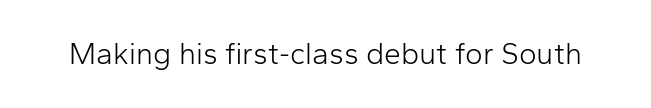
The image shows 30 px light sans-serif type, upright; set normal letter spacing, not underlined; low stroke contrast and a medium x-height.
